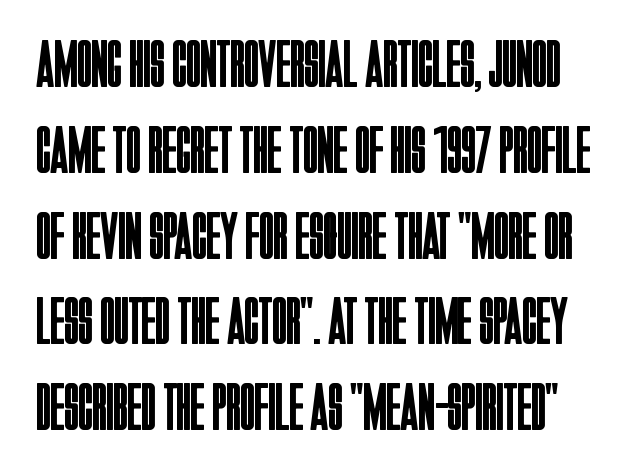
The image shows 67 px regular-weight, condensed sans-serif type, upright; set normal line spacing (1.28x), normal letter spacing, not underlined; low stroke contrast and a large x-height.
